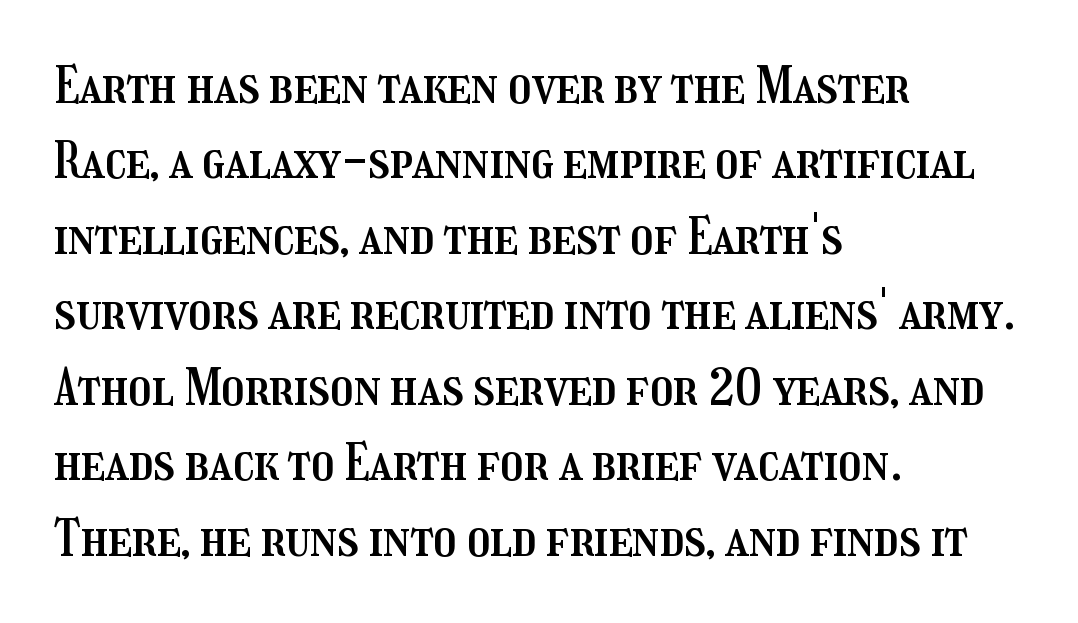
Q: Is the text italic (slanted)? A: No, it is upright.
Q: Is the text underlined? A: No.
Q: How is the paragraph aligned? A: Left-aligned.
Q: Is the spacing between letters normal or unusually wide? A: Normal.
Q: Is the spacing between lines tight, normal or loose? A: Normal.
Q: Width (condensed, normal, or wide)? A: Condensed.
Q: Stroke contrast? A: Medium.
Q: x-height? A: Medium.
Q: Monospaced? A: No.
